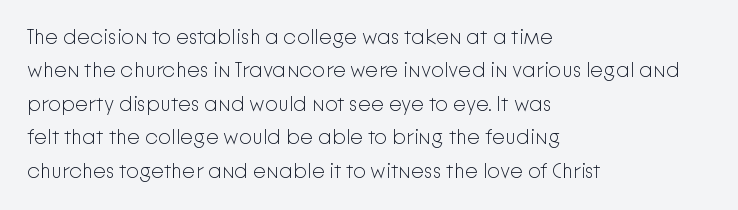
{"italic": "no", "bold": "no", "underline": "no", "align": "left", "line_spacing": "normal", "line_spacing_ratio": 1.59, "letter_spacing": "normal", "letter_spacing_em": 0.0, "glyph_px": 21}
